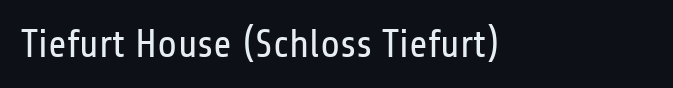
Stroke mass is kept to a normal reading level or below. Each letter keeps its own natural width here, so spacing adapts to shape. Honestly, there is no underline to notice here at all. The specimen reads as upright at a glance.
